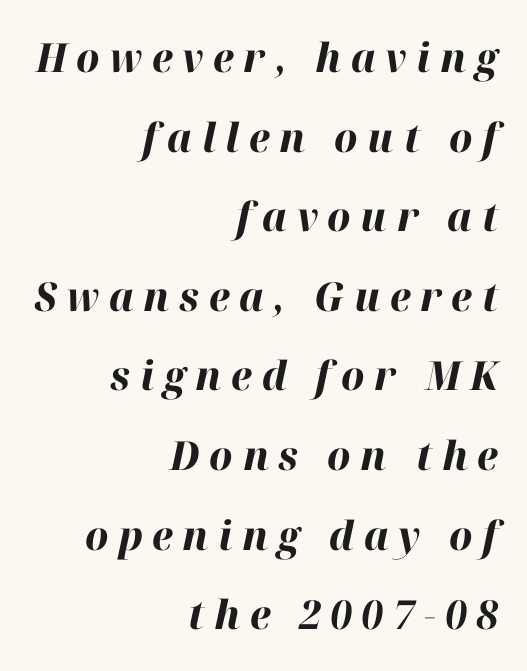
Think of a printed novel: that variable character pitch is what you see here. These lines carry a lot of weight — the face is fully bold. Look at the tracking — it's clearly loosened, letters drifting apart. The leading is generous, giving the passage an open texture. The glyphs are unaccompanied by any horizontal stroke below them. The face used here has a pronounced slope to its letters.
